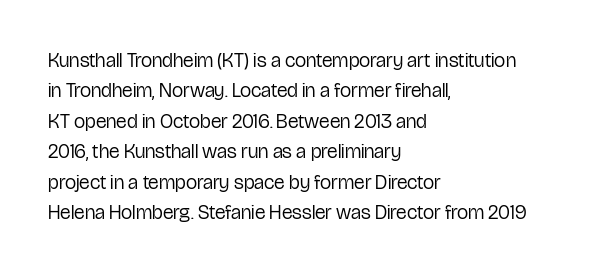
{"italic": "no", "bold": "no", "underline": "no", "align": "left", "line_spacing": "normal", "line_spacing_ratio": 1.52, "letter_spacing": "normal", "letter_spacing_em": 0.0, "glyph_px": 20}
